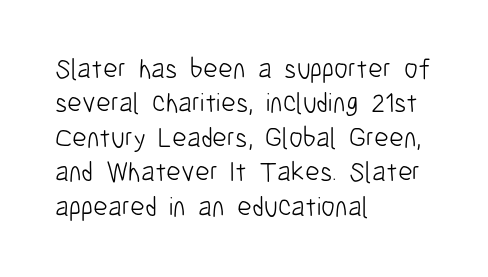
The image shows 28 px light, condensed sans-serif type, upright; set left-aligned, line spacing 1.23x, normal letter spacing, not underlined; low stroke contrast and a medium x-height.
